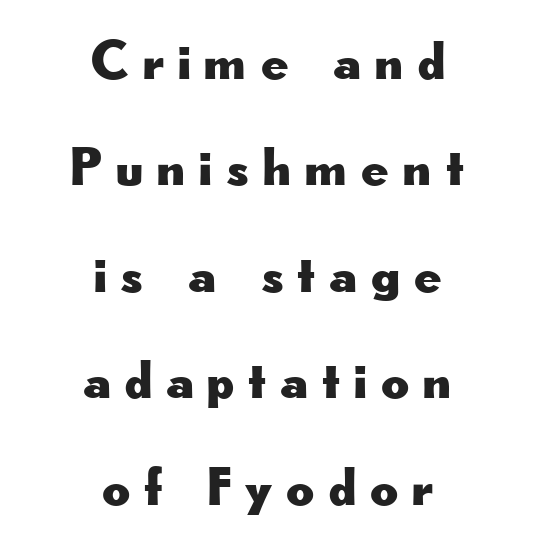
The image shows 54 px wide sans-serif type, upright; set centered, loose line spacing (1.97x), unusually wide letter spacing (+0.26 em), not underlined; low stroke contrast and a small x-height.
